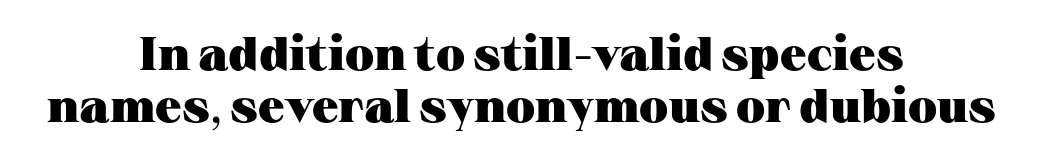
Type without underlining. A centered setting, common on invitations and titles, is used for this passage. You'd pick this weight for a headline — it's a proper bold. Inter-character spacing is left at the font's built-in metrics.
